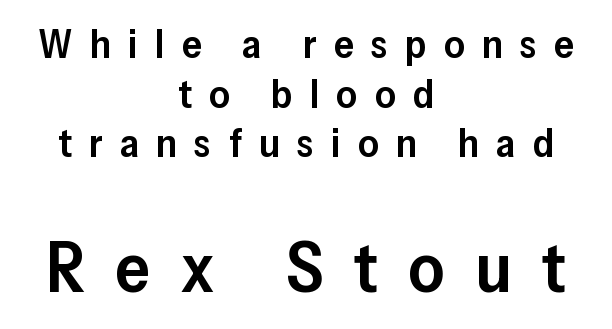
The image shows 70 px semibold sans-serif type, upright; set centered, line spacing 1.24x, unusually wide letter spacing (+0.43 em), not underlined; the second (bottom) block is 1.75x larger; low stroke contrast and a medium x-height.
